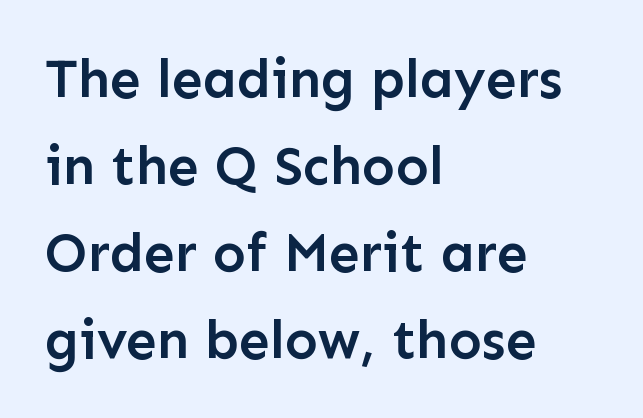
Leading: standard. In terms of letterspacing, this is plain default setting. The rendering shows plain stroke endings on the letterforms — a sans-serif design. In terms of posture, this sample is upright. Character widths vary here, with narrow letters taking less room than wide ones. The passage shown is not underscored anywhere.
